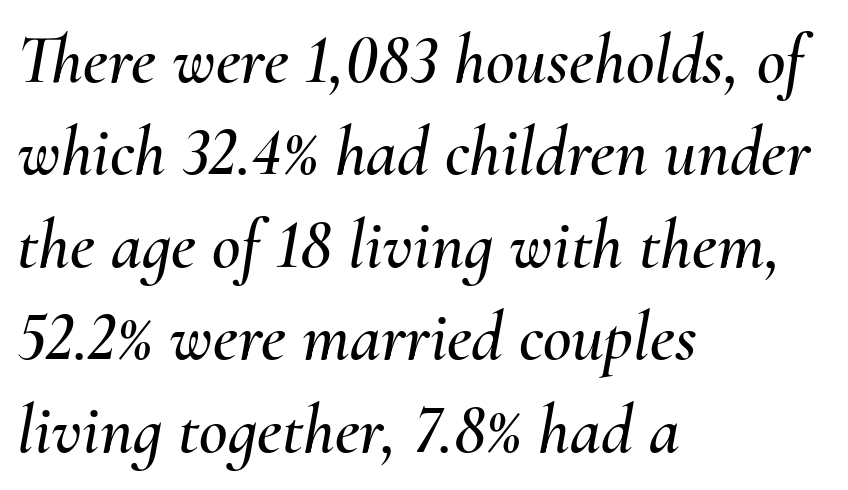
Each row of text sits above clean, open space. Leftover space on each line is placed entirely after the last word. Here the designer chose a conventional face with non-uniform glyph widths. Nobody touched the tracking dial on this one.
